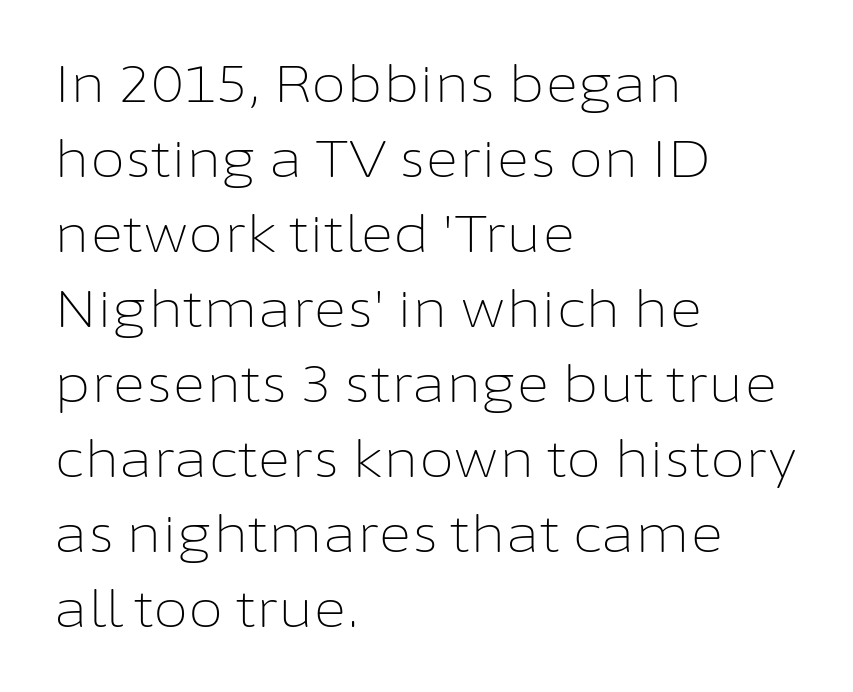
{"serif": "no", "italic": "no", "bold": "no", "weight": "light", "width": "normal", "stroke_contrast": "low", "x_height": "medium", "monospaced": "no", "underline": "no", "align": "left", "line_spacing": "normal", "line_spacing_ratio": 1.47, "letter_spacing": "normal", "letter_spacing_em": 0.0, "glyph_px": 51}
